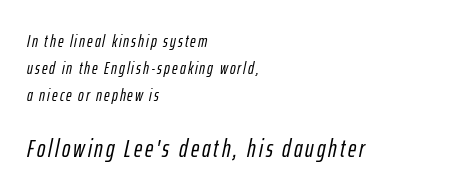
The image shows 25 px text type, italic (leaning right); set left-aligned, normal line spacing (1.59x), not underlined; the second (bottom) block is 1.47x larger.
